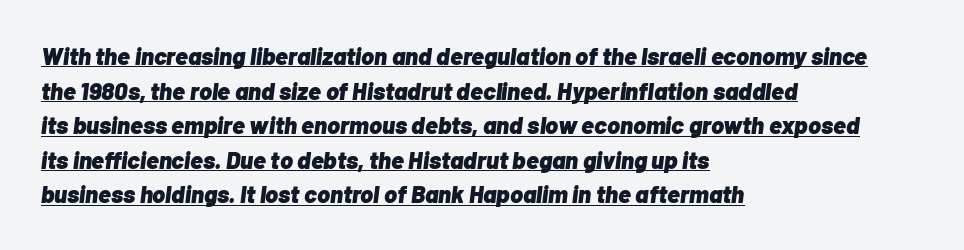
The line-height multiplier appears to be the usual default. The tracking reads as untouched default to a designer's eye. The passage shown is underscored from start to finish. Summary of weight: heavy, a full bold. This sample is left-justified, so line endings fall wherever the words run out.
